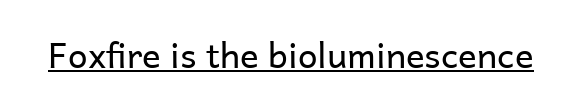
This sample uses an upright cut, with every glyph sitting square on the baseline. Do the characters align in a grid? No, the font is proportional. This is sans-serif lettering, the kind often seen on screens and signage. The type is set solid horizontally, with unmodified tracking. The cut favours lightness, reaching ordinary text weight at its darkest.
